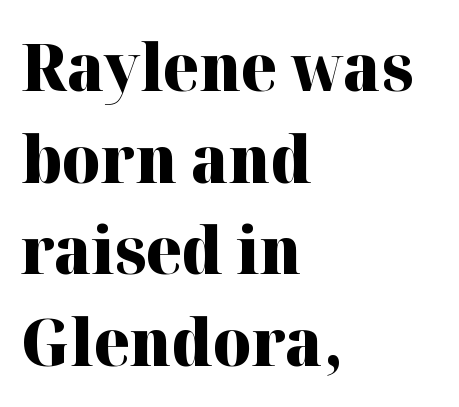
Q: Is the text bold? A: Yes.
Q: Is the text italic (slanted)? A: No, it is upright.
Q: Is the typeface a serif or a sans-serif typeface? A: Serif.
Q: Is the text underlined? A: No.
Q: How is the paragraph aligned? A: Left-aligned.
Q: Is the spacing between letters normal or unusually wide? A: Normal.
Q: Is the spacing between lines tight, normal or loose? A: Normal.
Q: Width (condensed, normal, or wide)? A: Normal.
Q: Stroke contrast? A: High.
Q: x-height? A: Medium.
Q: Monospaced? A: No.
